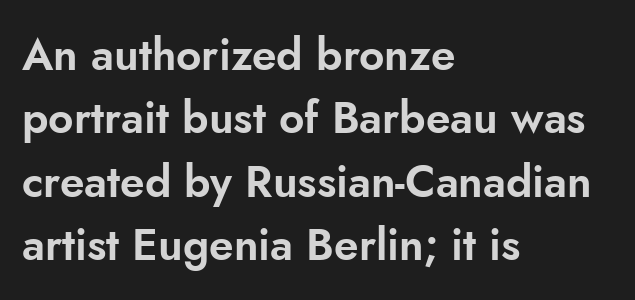
Q: Is the text italic (slanted)? A: No, it is upright.
Q: Is the typeface a serif or a sans-serif typeface? A: Sans-serif.
Q: Is the text underlined? A: No.
Q: How is the paragraph aligned? A: Left-aligned.
Q: Is the spacing between letters normal or unusually wide? A: Normal.
Q: Is the spacing between lines tight, normal or loose? A: Normal.
Q: Width (condensed, normal, or wide)? A: Normal.
Q: Stroke contrast? A: Low.
Q: x-height? A: Small.
Q: Monospaced? A: No.
